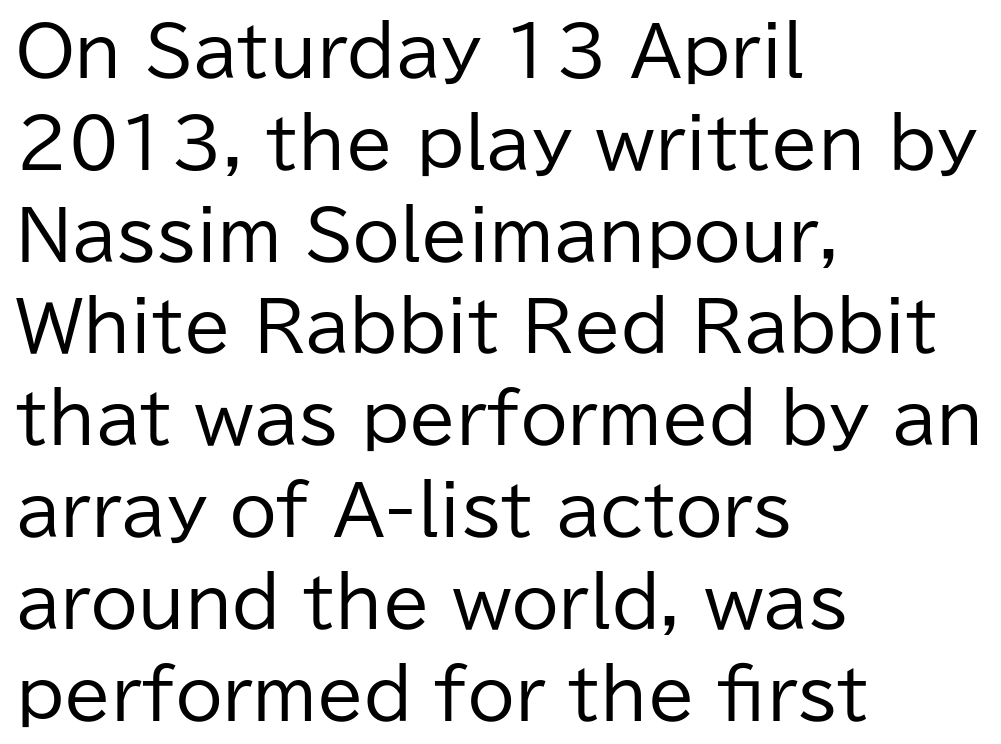
The letters stand upright; this is a roman face. A typesetter would call this proportional, since set widths differ per character. Is there much room between lines? A standard amount, neither cramped nor airy. The rendering anchors every line to the left-hand side. Is this a heavy cut? Hardly; it is regular or lighter.
